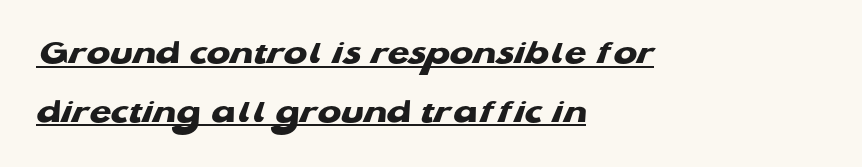
The image shows 35 px heavy, wide sans-serif type; set left-aligned, normal line spacing (1.68x), normal letter spacing, underlined; low stroke contrast and a medium x-height.
